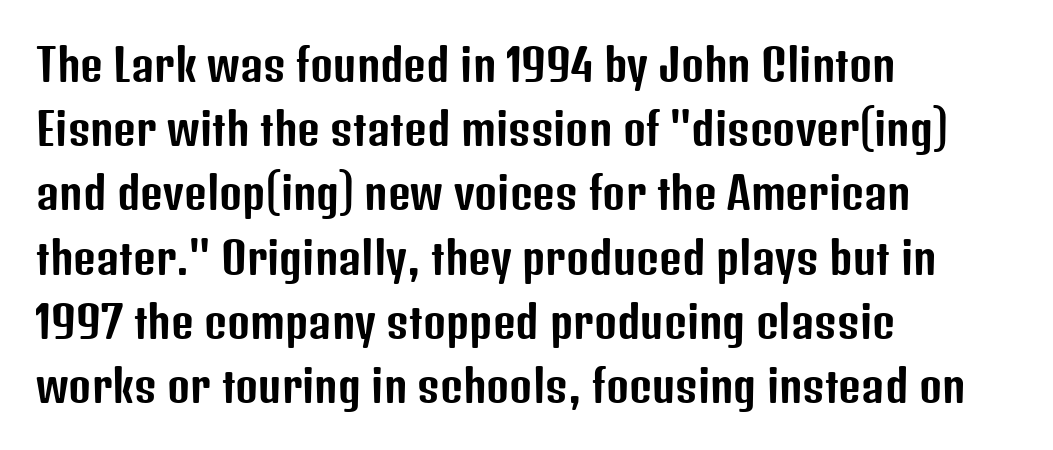
Q: Is the text italic (slanted)? A: No, it is upright.
Q: Is the typeface a serif or a sans-serif typeface? A: Sans-serif.
Q: Is the text underlined? A: No.
Q: How is the paragraph aligned? A: Left-aligned.
Q: Is the spacing between letters normal or unusually wide? A: Normal.
Q: Is the spacing between lines tight, normal or loose? A: Normal.
Q: Width (condensed, normal, or wide)? A: Condensed.
Q: Stroke contrast? A: Low.
Q: x-height? A: Medium.
Q: Monospaced? A: No.
